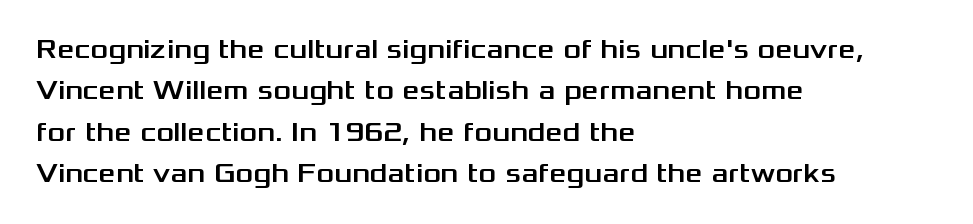
Q: Is the text italic (slanted)? A: No, it is upright.
Q: Is the text underlined? A: No.
Q: How is the paragraph aligned? A: Left-aligned.
Q: Is the spacing between letters normal or unusually wide? A: Normal.
Q: Is the spacing between lines tight, normal or loose? A: Normal.
